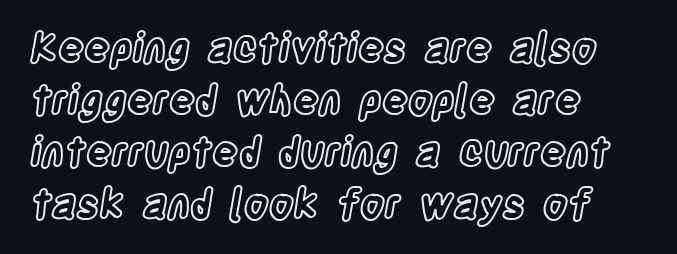
{"width": "condensed", "x_height": "large", "monospaced": "no", "underline": "no", "align": "left", "line_spacing": "normal", "line_spacing_ratio": 1.3, "letter_spacing": "normal", "letter_spacing_em": 0.0, "glyph_px": 40}
